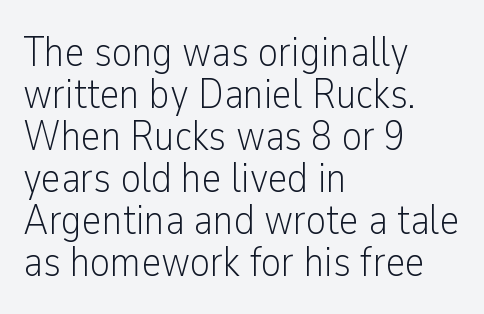
The image shows 42 px light, condensed sans-serif type, upright; set left-aligned, tight line spacing (1.0x), normal letter spacing, not underlined; low stroke contrast and a medium x-height.
